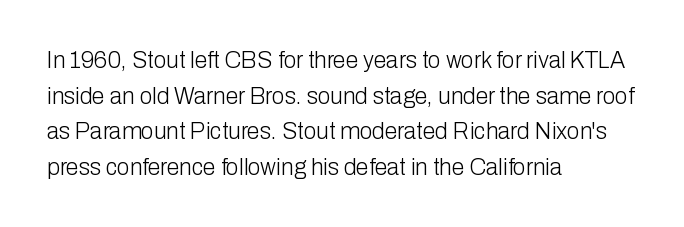
{"italic": "no", "bold": "no", "underline": "no", "align": "left", "line_spacing": "normal", "line_spacing_ratio": 1.55, "letter_spacing": "normal", "letter_spacing_em": 0.0, "glyph_px": 23}
